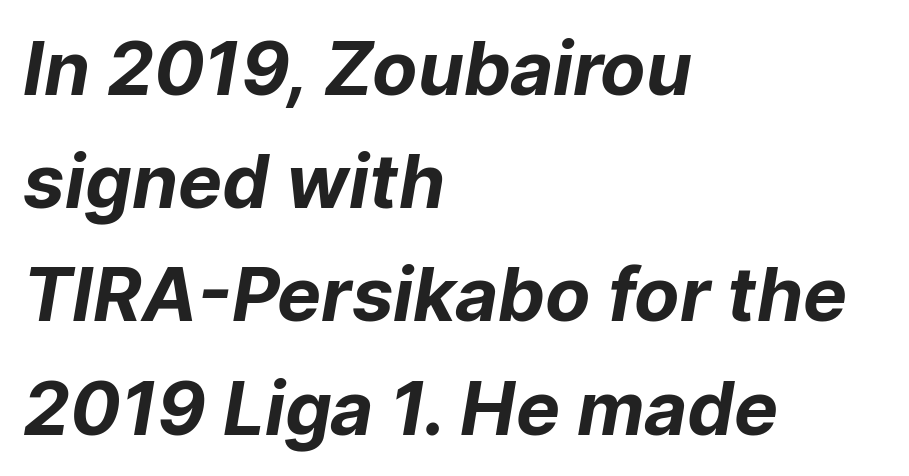
{"serif": "no", "bold": "yes", "weight": "bold", "width": "normal", "stroke_contrast": "low", "x_height": "medium", "monospaced": "no", "underline": "no", "align": "left", "line_spacing": "normal", "line_spacing_ratio": 1.53, "letter_spacing": "normal", "letter_spacing_em": 0.0, "glyph_px": 74}
